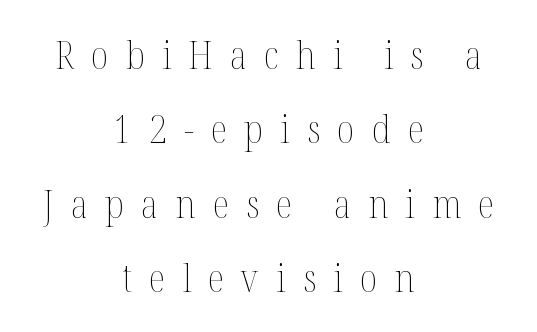
Q: Is the text bold? A: No.
Q: Is the text italic (slanted)? A: No, it is upright.
Q: Is the text underlined? A: No.
Q: How is the paragraph aligned? A: Centered.
Q: Is the spacing between letters normal or unusually wide? A: Unusually wide.
Q: Is the spacing between lines tight, normal or loose? A: Loose.
Q: Width (condensed, normal, or wide)? A: Condensed.
Q: Stroke contrast? A: Medium.
Q: x-height? A: Medium.
Q: Monospaced? A: No.
